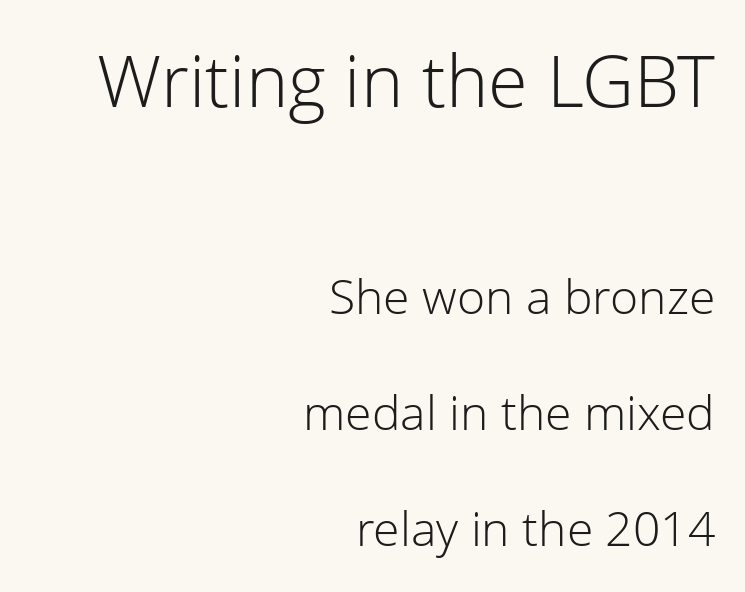
Q: Is the text bold? A: No.
Q: Is the text italic (slanted)? A: No, it is upright.
Q: Is the typeface a serif or a sans-serif typeface? A: Sans-serif.
Q: Is the text underlined? A: No.
Q: How is the paragraph aligned? A: Right-aligned.
Q: Is the spacing between letters normal or unusually wide? A: Normal.
Q: Is the spacing between lines tight, normal or loose? A: Loose.
Q: Which block of text is set in a larger size, the first (top) or the second (bottom)? A: The first (top) one.
Q: Width (condensed, normal, or wide)? A: Normal.
Q: Stroke contrast? A: Low.
Q: x-height? A: Medium.
Q: Monospaced? A: No.
